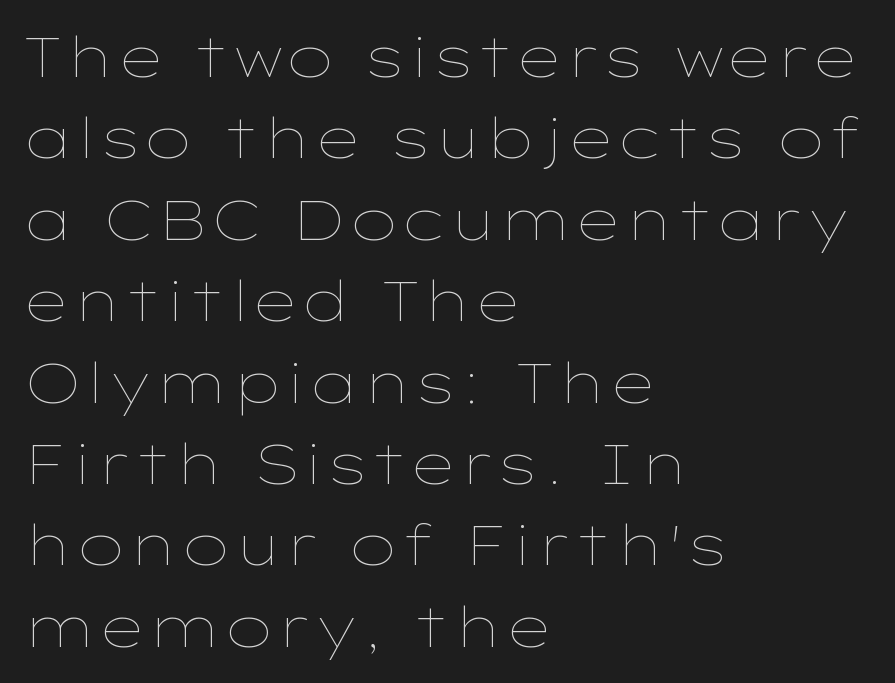
Q: Is the text bold? A: No.
Q: Is the text italic (slanted)? A: No, it is upright.
Q: Is the text underlined? A: No.
Q: How is the paragraph aligned? A: Left-aligned.
Q: Is the spacing between letters normal or unusually wide? A: Normal.
Q: Is the spacing between lines tight, normal or loose? A: Normal.
Q: Width (condensed, normal, or wide)? A: Wide.
Q: Stroke contrast? A: Low.
Q: x-height? A: Medium.
Q: Monospaced? A: No.
